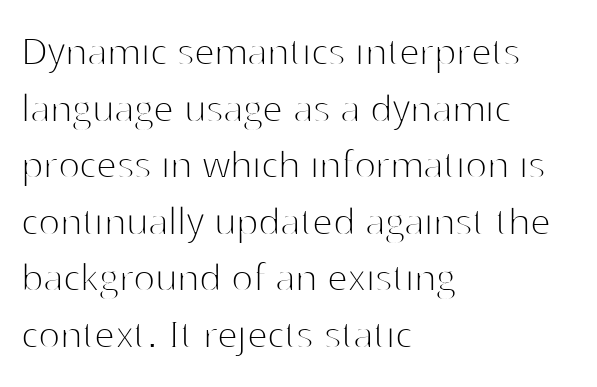
{"serif": "no", "italic": "no", "bold": "no", "weight": "thin", "width": "normal", "stroke_contrast": "high", "x_height": "medium", "monospaced": "no", "underline": "no", "align": "left", "line_spacing_ratio": 1.23, "letter_spacing": "normal", "letter_spacing_em": 0.0, "glyph_px": 46}
